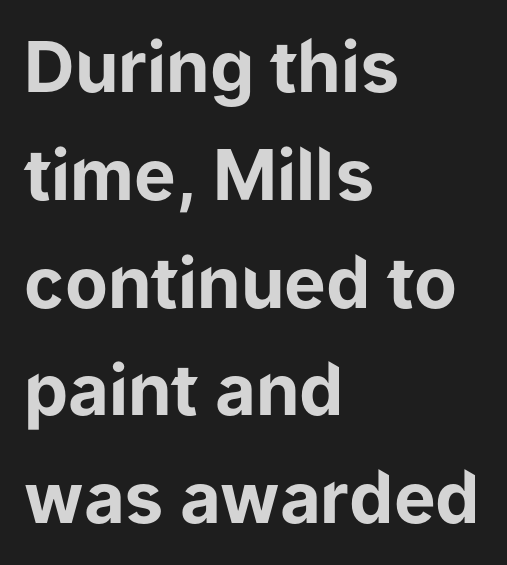
Q: Is the text bold? A: Yes.
Q: Is the text italic (slanted)? A: No, it is upright.
Q: Is the typeface a serif or a sans-serif typeface? A: Sans-serif.
Q: Is the text underlined? A: No.
Q: How is the paragraph aligned? A: Left-aligned.
Q: Is the spacing between letters normal or unusually wide? A: Normal.
Q: Is the spacing between lines tight, normal or loose? A: Normal.
Q: Width (condensed, normal, or wide)? A: Normal.
Q: Stroke contrast? A: Low.
Q: x-height? A: Medium.
Q: Monospaced? A: No.
